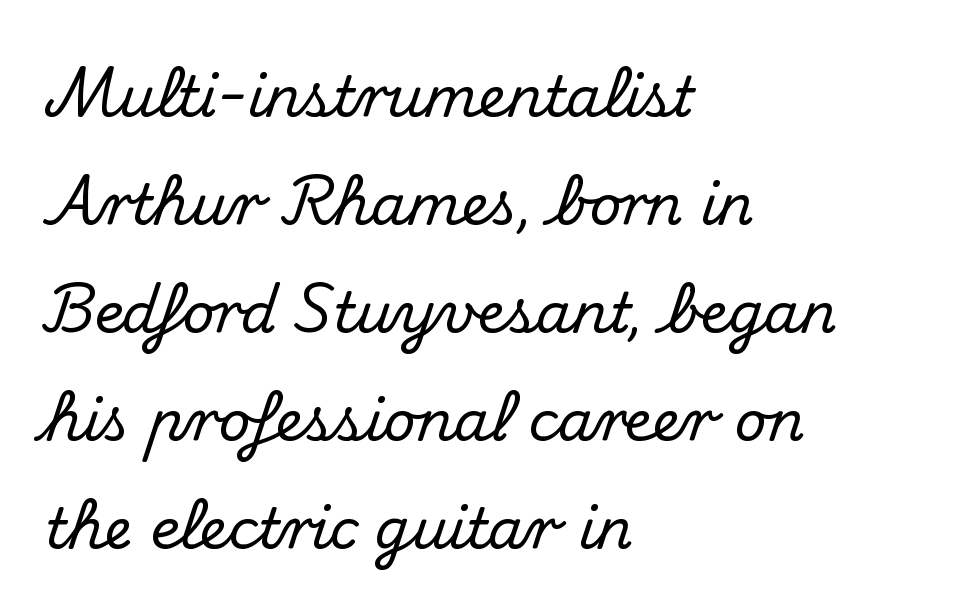
Think of a printed novel: that variable character pitch is what you see here. Compared with typical paragraphs, the rows here are farther apart. The foot of each line stays bare and open. The type is set solid horizontally, with unmodified tracking. Letterform terminals end in serifs throughout the passage.
